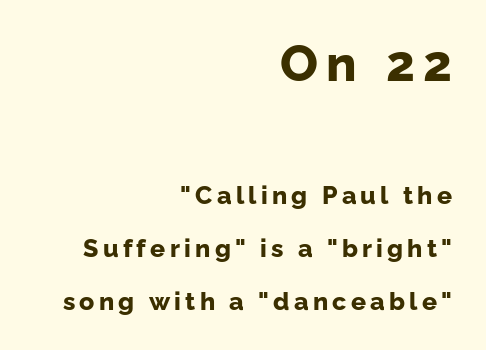
Notice how the passage keeps a crisp vertical edge on the right only. A student would notice the top passage is typeset larger than what follows. Characters remain perfectly vertical along every line. The font is running at its bold setting. No word sits above an underline. Here the designer chose a conventional face with non-uniform glyph widths.
